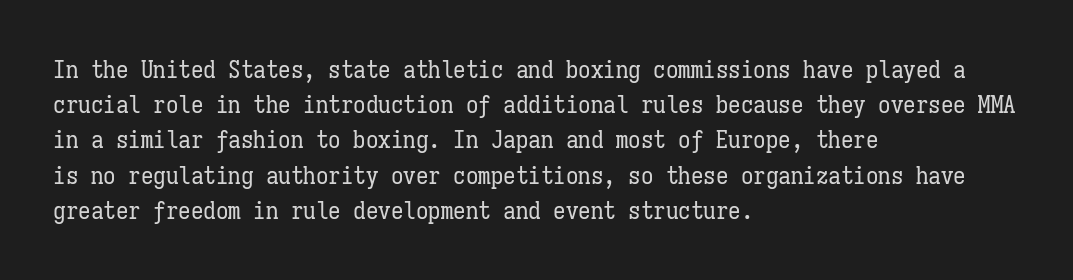
The image shows 25 px text type, upright; set left-aligned, normal line spacing (1.41x), normal letter spacing, not underlined.
